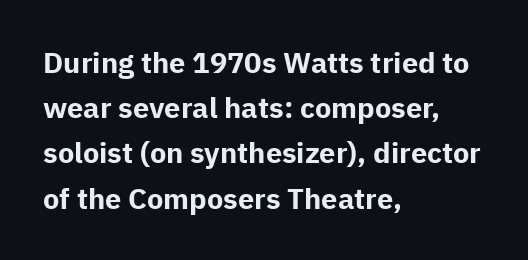
{"serif": "no", "italic": "no", "bold": "yes", "weight": "bold", "width": "normal", "stroke_contrast": "low", "x_height": "medium", "monospaced": "no", "underline": "no", "align": "left", "line_spacing": "normal", "line_spacing_ratio": 1.56, "letter_spacing": "normal", "letter_spacing_em": 0.0, "glyph_px": 29}
